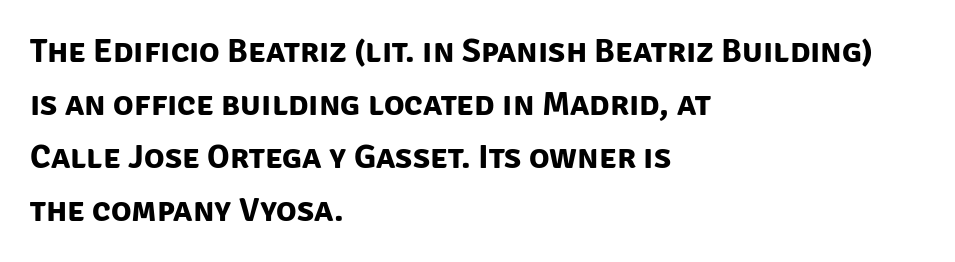
{"serif": "no", "bold": "yes", "weight": "bold", "width": "normal", "stroke_contrast": "low", "x_height": "large", "monospaced": "no", "underline": "no", "align": "left", "line_spacing": "normal", "line_spacing_ratio": 1.56, "letter_spacing": "normal", "letter_spacing_em": 0.0, "glyph_px": 34}
